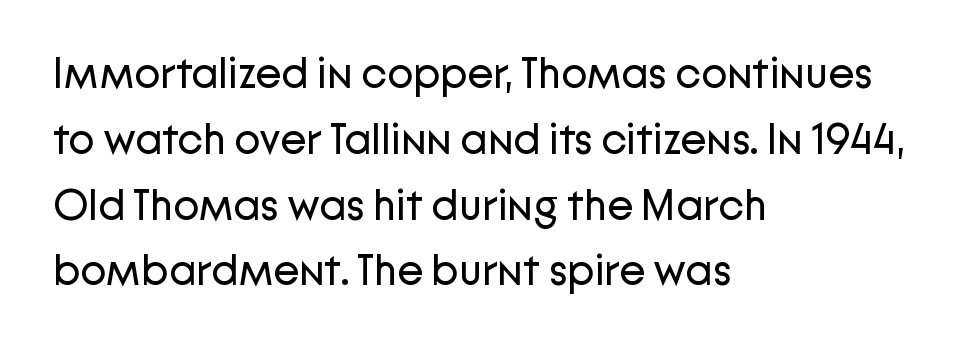
The image shows 43 px regular-weight sans-serif type, upright; set left-aligned, normal line spacing (1.53x), normal letter spacing, not underlined; low stroke contrast and a medium x-height.
